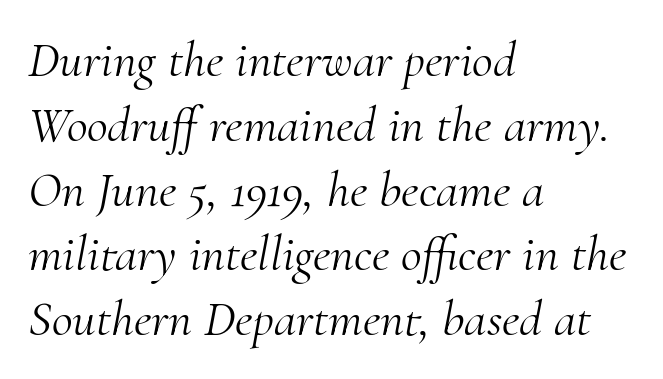
Unlike a clean sans, this face finishes its strokes with serifs. The paragraph has a hard left edge and a soft right edge. Do the characters align in a grid? No, the font is proportional. The passage shown has conventional tracking throughout. Words float on clear page, feet unadorned.
